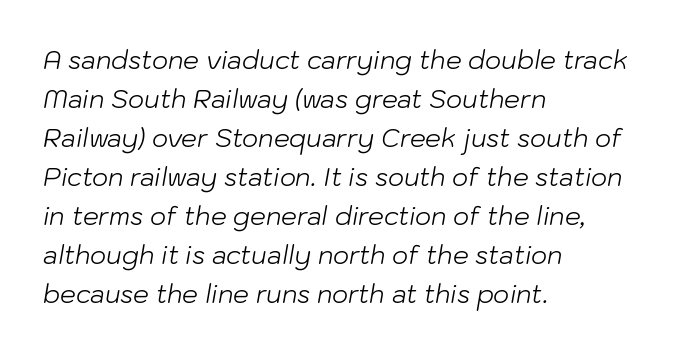
{"italic": "yes", "lean": "right", "slant_degrees": 10, "bold": "no", "underline": "no", "align": "left", "line_spacing": "normal", "line_spacing_ratio": 1.56, "letter_spacing": "normal", "letter_spacing_em": 0.0, "glyph_px": 25}
